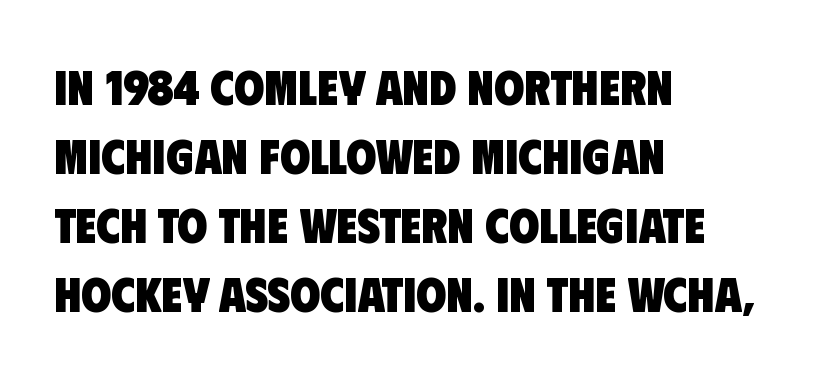
{"serif": "no", "bold": "yes", "weight": "heavy", "width": "condensed", "stroke_contrast": "low", "x_height": "large", "monospaced": "no", "underline": "no", "align": "left", "line_spacing": "normal", "line_spacing_ratio": 1.41, "letter_spacing": "normal", "letter_spacing_em": 0.0, "glyph_px": 49}
